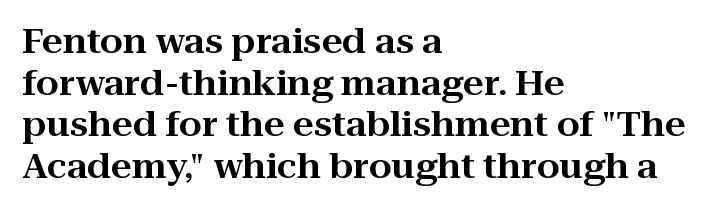
{"serif": "yes", "italic": "no", "width": "wide", "stroke_contrast": "high", "x_height": "medium", "monospaced": "no", "underline": "no", "align": "left", "line_spacing": "normal", "line_spacing_ratio": 1.26, "letter_spacing": "normal", "letter_spacing_em": 0.0, "glyph_px": 33}
